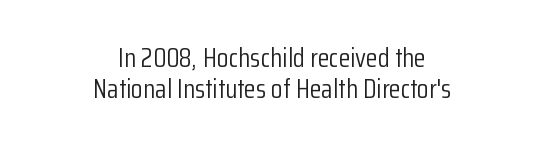
Q: Is the text bold? A: No.
Q: Is the text italic (slanted)? A: No, it is upright.
Q: Is the text underlined? A: No.
Q: How is the paragraph aligned? A: Centered.
Q: Is the spacing between letters normal or unusually wide? A: Normal.
